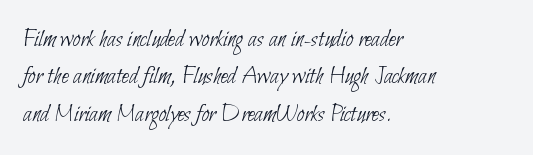
{"bold": "no", "underline": "no", "align": "left", "line_spacing": "normal", "line_spacing_ratio": 1.44, "letter_spacing": "normal", "letter_spacing_em": 0.0, "glyph_px": 26}
